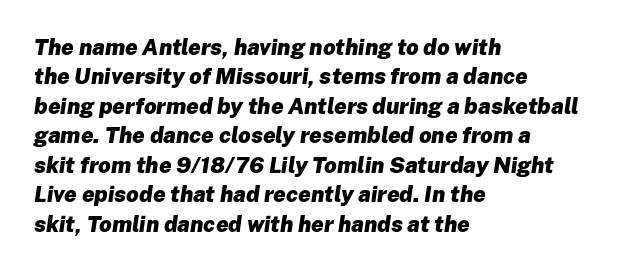
These lines stack with their left ends in a neat column. The axis of the letterforms is tilted away from vertical. This rendering features lettering with no underline. Tracking here is standard; glyphs follow each other at the usual distance.
